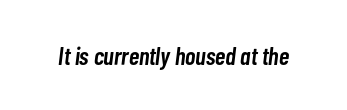
{"italic": "yes", "lean": "right", "slant_degrees": 7, "bold": "semi", "underline": "no", "letter_spacing": "normal", "letter_spacing_em": 0.0, "glyph_px": 25}
